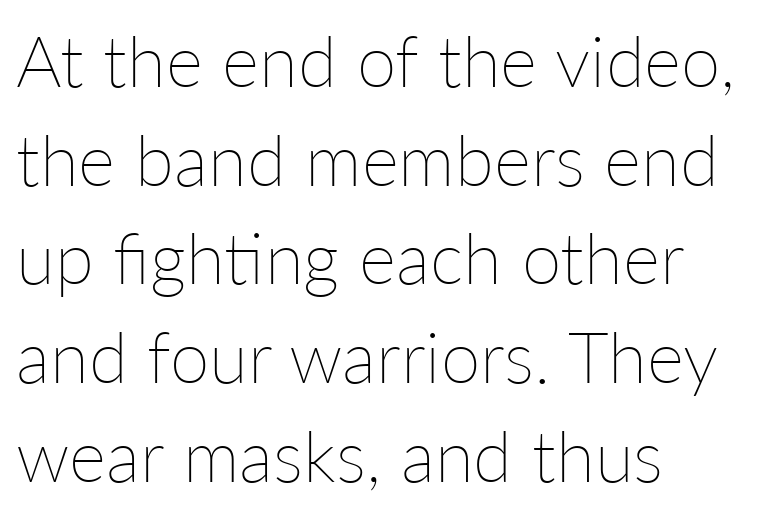
Q: Is the text bold? A: No.
Q: Is the text italic (slanted)? A: No, it is upright.
Q: Is the text underlined? A: No.
Q: How is the paragraph aligned? A: Left-aligned.
Q: Is the spacing between letters normal or unusually wide? A: Normal.
Q: Is the spacing between lines tight, normal or loose? A: Normal.
Q: Width (condensed, normal, or wide)? A: Normal.
Q: Stroke contrast? A: Low.
Q: x-height? A: Medium.
Q: Monospaced? A: No.
